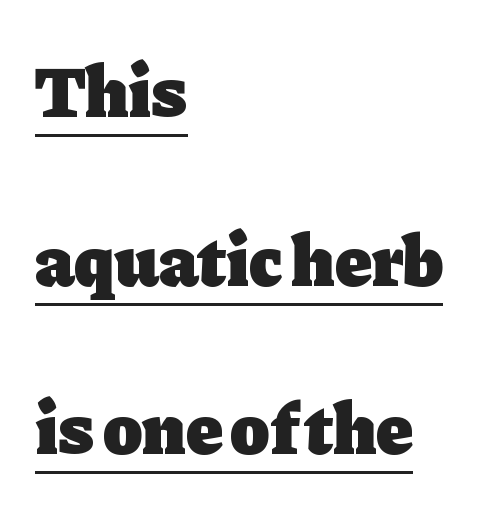
These lines are set flush left with a ragged right edge. Quick note: interline space is abundant. This rendering features underlined lettering. I'd call this a serif setting — the letters wear small feet.
